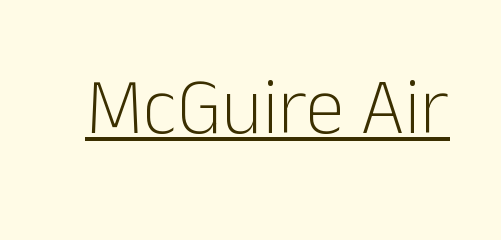
Q: Is the text bold? A: No.
Q: Is the text italic (slanted)? A: No, it is upright.
Q: Is the typeface a serif or a sans-serif typeface? A: Sans-serif.
Q: Is the text underlined? A: Yes.
Q: Is the spacing between letters normal or unusually wide? A: Normal.
Q: Width (condensed, normal, or wide)? A: Normal.
Q: Stroke contrast? A: Low.
Q: x-height? A: Medium.
Q: Monospaced? A: No.
